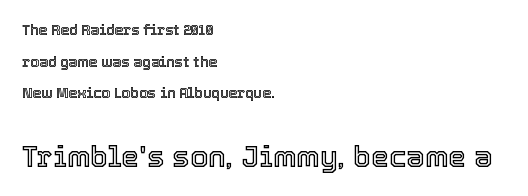
Q: Is the text italic (slanted)? A: No, it is upright.
Q: Is the text underlined? A: No.
Q: How is the paragraph aligned? A: Left-aligned.
Q: Is the spacing between letters normal or unusually wide? A: Normal.
Q: Is the spacing between lines tight, normal or loose? A: Loose.
Q: Which block of text is set in a larger size, the first (top) or the second (bottom)? A: The second (bottom) one.
Q: Width (condensed, normal, or wide)? A: Normal.
Q: x-height? A: Medium.
Q: Monospaced? A: No.
